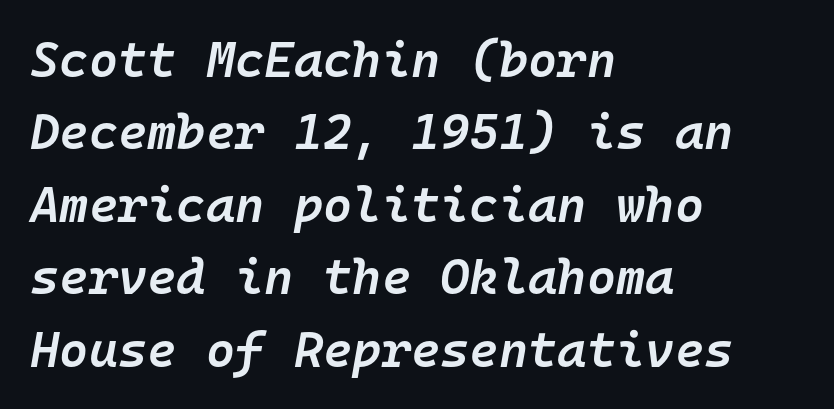
{"italic": "yes", "lean": "right", "slant_degrees": 10, "bold": "semi", "weight": "semibold", "width": "normal", "stroke_contrast": "low", "x_height": "medium", "monospaced": "yes", "underline": "no", "align": "left", "line_spacing": "normal", "line_spacing_ratio": 1.45, "letter_spacing": "normal", "letter_spacing_em": 0.0, "glyph_px": 50}
